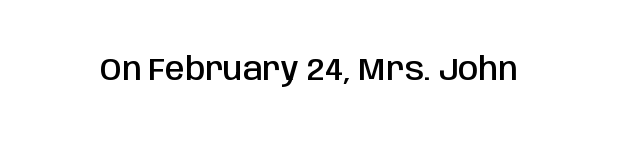
Q: Is the text bold? A: Semi-bold.
Q: Is the text italic (slanted)? A: No, it is upright.
Q: Is the typeface a serif or a sans-serif typeface? A: Sans-serif.
Q: Is the text underlined? A: No.
Q: Is the spacing between letters normal or unusually wide? A: Normal.
Q: Width (condensed, normal, or wide)? A: Condensed.
Q: Stroke contrast? A: Low.
Q: x-height? A: Large.
Q: Monospaced? A: No.
